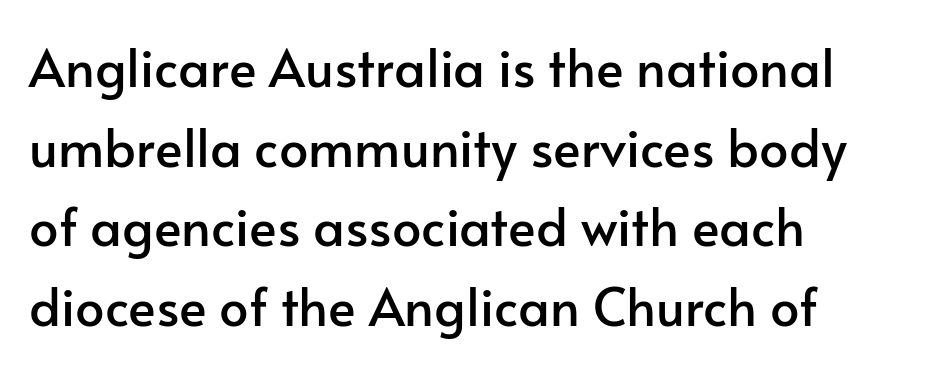
Notice how the stems are strictly vertical — no italics here. Type without underlining. Does extra space separate the letters? No, they use regular spacing. I'd call this a sans setting — the letters go barefoot. Which margin do the lines hug? The left one — the right edge is uneven.
